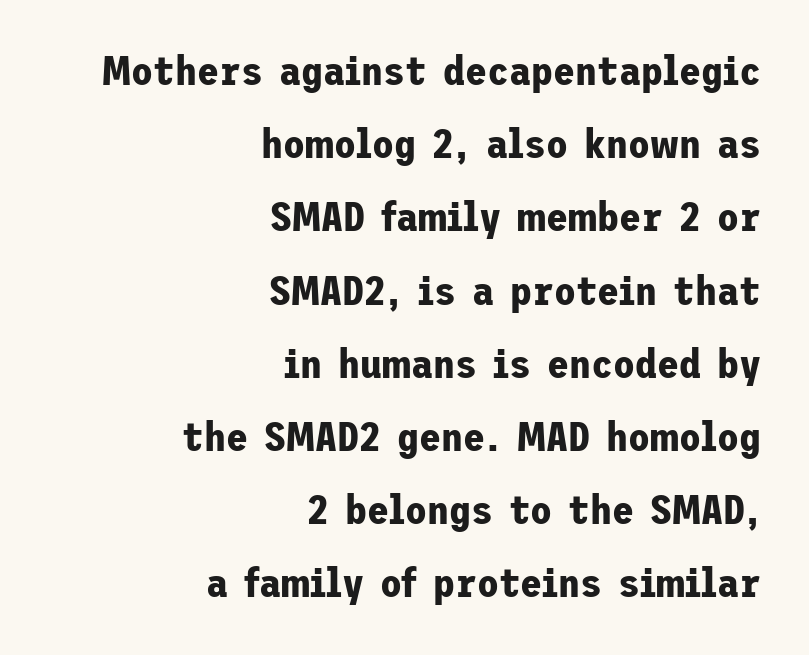
Q: Is the text bold? A: Yes.
Q: Is the text italic (slanted)? A: No, it is upright.
Q: Is the typeface a serif or a sans-serif typeface? A: Sans-serif.
Q: Is the text underlined? A: No.
Q: How is the paragraph aligned? A: Right-aligned.
Q: Is the spacing between letters normal or unusually wide? A: Normal.
Q: Width (condensed, normal, or wide)? A: Normal.
Q: Stroke contrast? A: Low.
Q: x-height? A: Medium.
